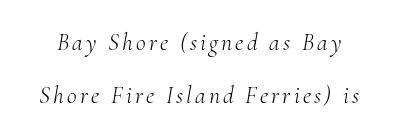
{"italic": "yes", "lean": "right", "slant_degrees": 10, "bold": "no", "underline": "no", "line_spacing": "loose", "line_spacing_ratio": 2.21, "glyph_px": 24}
